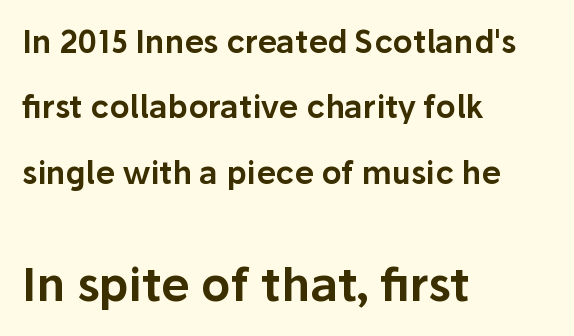
{"serif": "no", "italic": "no", "width": "normal", "stroke_contrast": "low", "x_height": "medium", "monospaced": "no", "underline": "no", "align": "left", "line_spacing": "loose", "line_spacing_ratio": 2.11, "letter_spacing": "normal", "letter_spacing_em": 0.0, "larger_block": "second", "size_ratio": 1.48, "glyph_px": 46}
